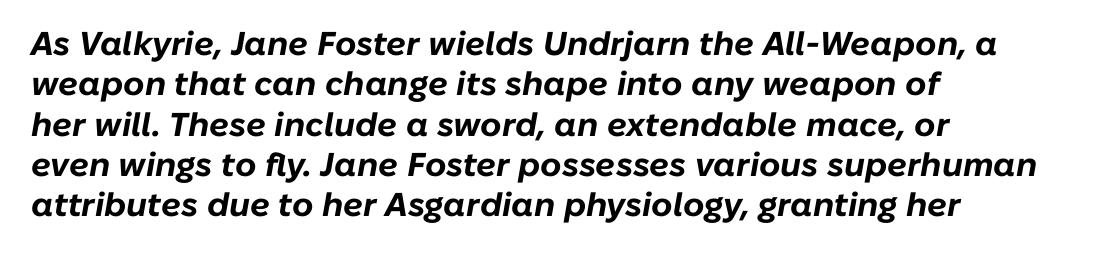
The image shows 33 px bold type, italic (leaning right); set left-aligned, line spacing 1.22x, normal letter spacing, not underlined; low stroke contrast and a medium x-height.
